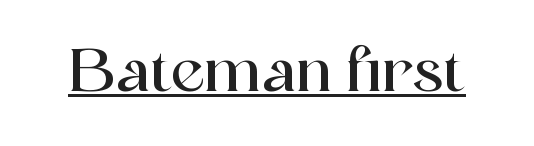
Look at the tracking — it's just the regular setting, nothing added. The glyphs in this specimen are seriffed. Is there any slant? The stems are plumb. Note the varied advance widths — an 'i' is clearly narrower than an 'm'. Underlined type.
